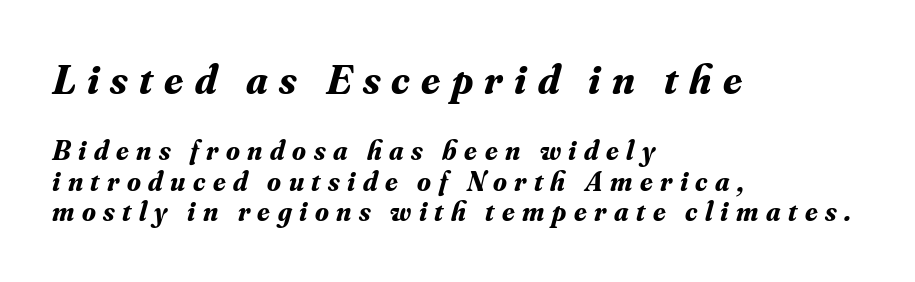
Regarding serifs, this sample has them. The zone under the glyphs is completely vacant. All the whitespace from short lines collects on the right. Here the glyphs are tracked loosely, breaking word shapes into spaced letters. In terms of weight, the rendering is a true, heavy bold.
